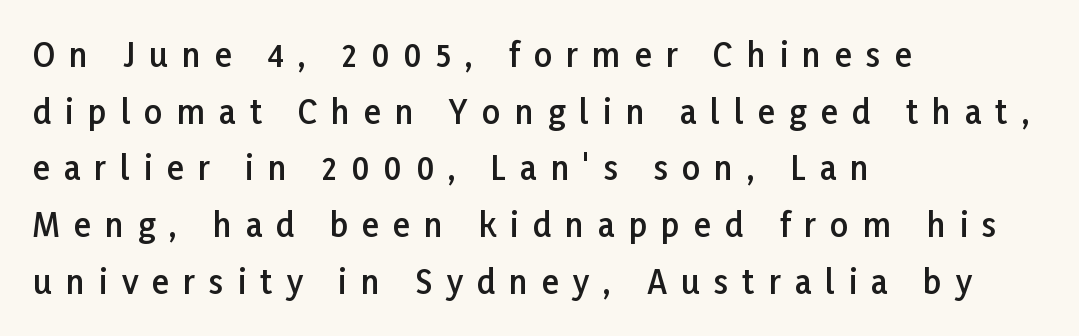
Q: Is the text bold? A: Semi-bold.
Q: Is the text italic (slanted)? A: No, it is upright.
Q: Is the typeface a serif or a sans-serif typeface? A: Sans-serif.
Q: Is the text underlined? A: No.
Q: How is the paragraph aligned? A: Left-aligned.
Q: Is the spacing between letters normal or unusually wide? A: Unusually wide.
Q: Width (condensed, normal, or wide)? A: Normal.
Q: Stroke contrast? A: Low.
Q: x-height? A: Medium.
Q: Monospaced? A: No.
